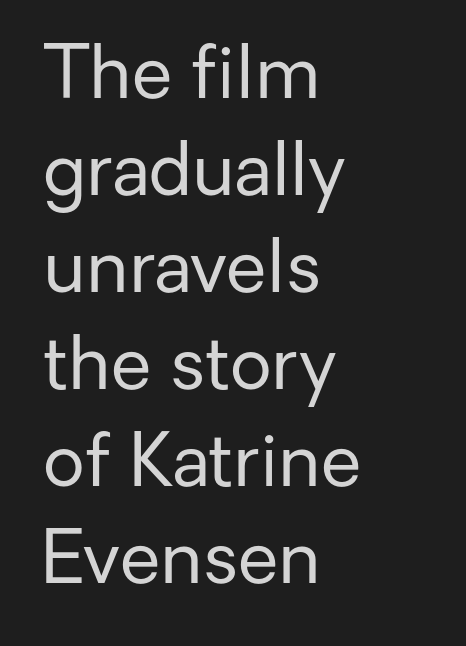
{"serif": "no", "italic": "no", "bold": "no", "weight": "regular", "width": "normal", "stroke_contrast": "low", "x_height": "medium", "monospaced": "no", "underline": "no", "align": "left", "line_spacing": "normal", "line_spacing_ratio": 1.33, "letter_spacing": "normal", "letter_spacing_em": 0.0, "glyph_px": 73}
